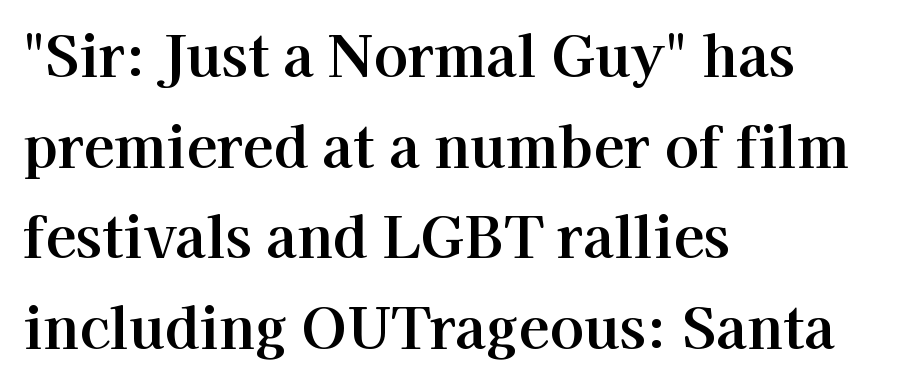
Successive baselines arrive at the customary interval. The axis of the letterforms is exactly vertical. Teacher's note: observe the even left margin — that is flush-left alignment. This sample has the flowing, uneven cadence of proportional lettering.
